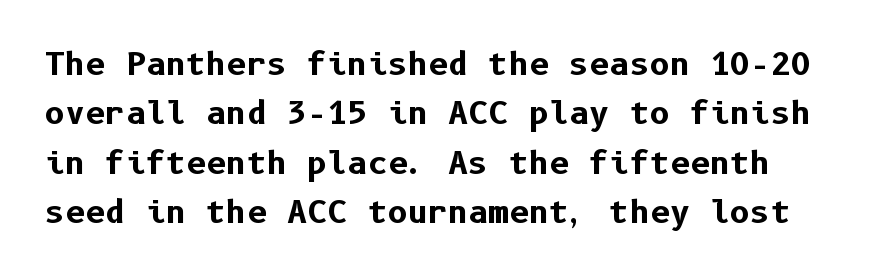
The image shows 31 px bold sans-serif type, upright; set normal line spacing (1.59x), normal letter spacing, not underlined; low stroke contrast and a medium x-height.
